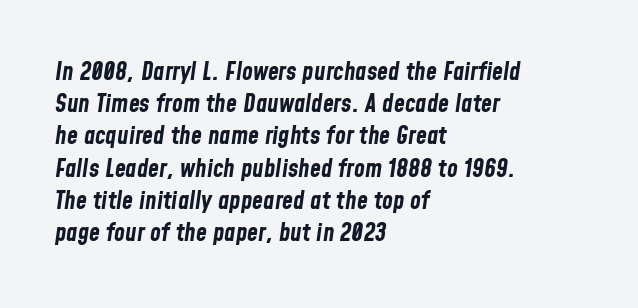
Compared with typical body copy, the letter spacing here is the same. These words are printed bold, with thick strokes throughout. The ragged edge is on the right, which tells us the setting is flush left. Evenly set lines give the paragraph a standard silhouette.
